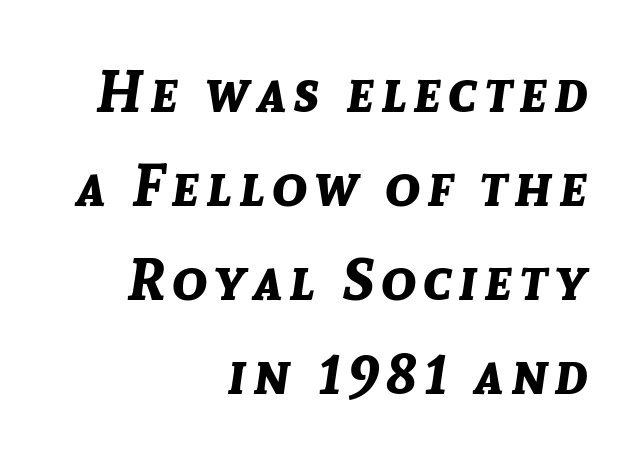
The image shows 58 px bold type, italic (leaning right); set right-aligned, normal line spacing (1.62x), not underlined; low stroke contrast and a medium x-height.
